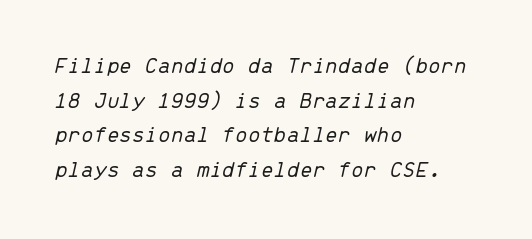
The image shows 23 px text type, italic (leaning right); set left-aligned, normal line spacing (1.51x), normal letter spacing, not underlined.
